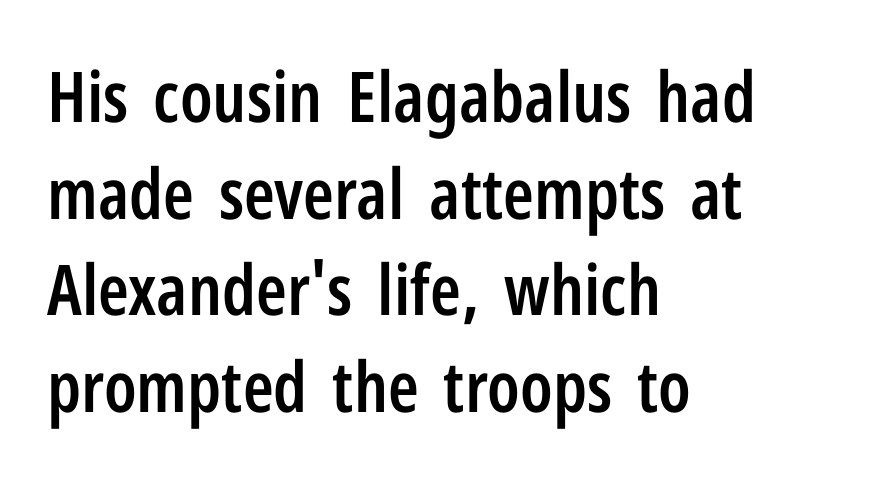
Unmarked baselines from the first word to the last. The lines sit at an ordinary, default distance from one another. This is the regular roman posture of the typeface. A typesetter would label this face a sans.
